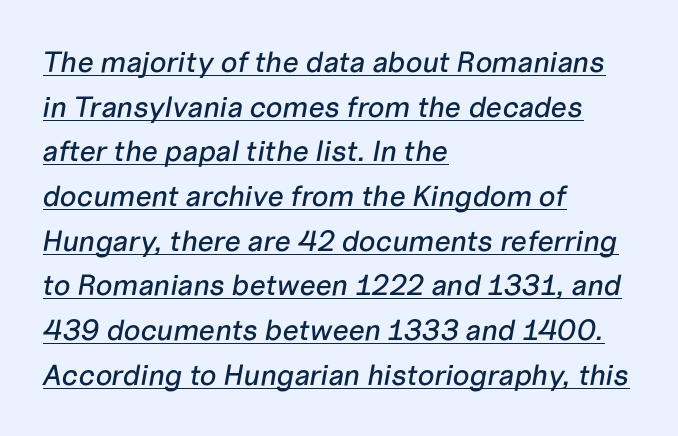
It's the slanting kind of type. Does a line run under the words? Yes, clearly. What's the leading like? Ordinary, nothing unusual. Do the characters align in a grid? No, the font is proportional. The line texture is even and compact thanks to regular tracking. The text block is weighted toward the left margin, trailing off unevenly rightward.
